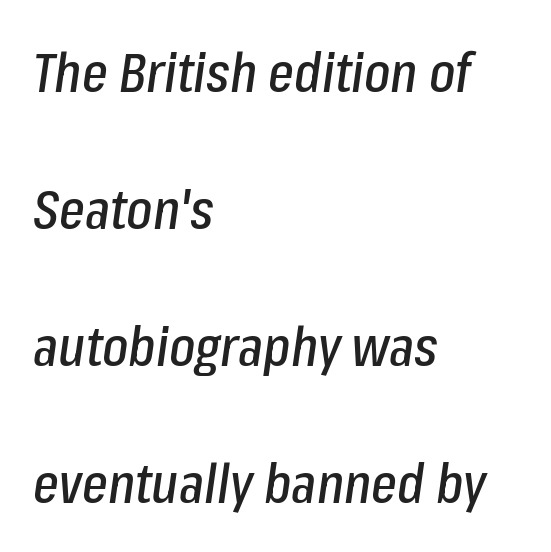
Q: Is the text italic (slanted)? A: Yes, it leans right by about 8 degrees.
Q: Is the text underlined? A: No.
Q: How is the paragraph aligned? A: Left-aligned.
Q: Is the spacing between letters normal or unusually wide? A: Normal.
Q: Is the spacing between lines tight, normal or loose? A: Loose.
Q: Width (condensed, normal, or wide)? A: Condensed.
Q: Stroke contrast? A: Low.
Q: x-height? A: Medium.
Q: Monospaced? A: No.
